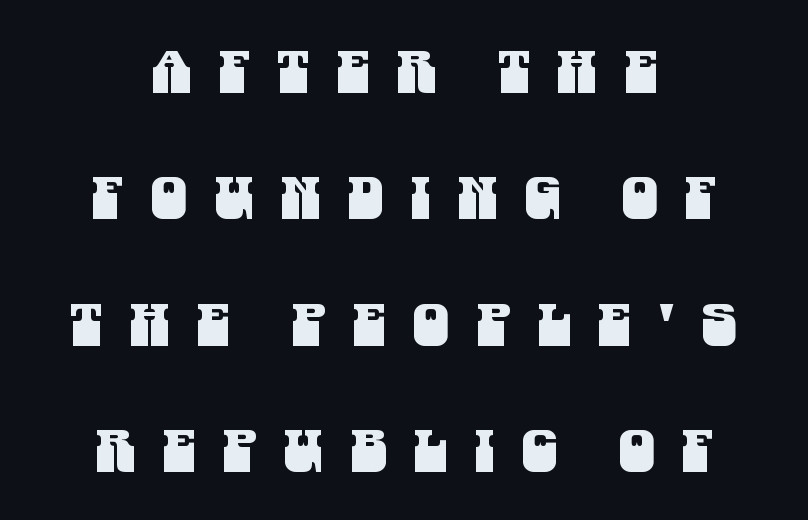
{"serif": "no", "width": "condensed", "stroke_contrast": "medium", "x_height": "large", "monospaced": "no", "underline": "no", "align": "center", "line_spacing": "loose", "line_spacing_ratio": 2.18, "letter_spacing": "wide", "letter_spacing_em": 0.46, "glyph_px": 58}
